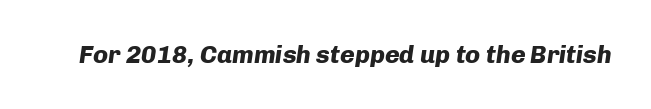
The image shows 25 px bold type, italic (leaning right); set normal letter spacing, not underlined.
